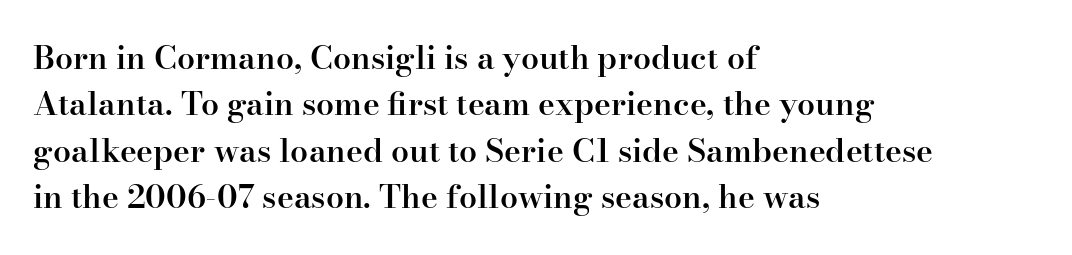
The image shows 32 px semibold serif type, upright; set left-aligned, normal line spacing (1.45x), normal letter spacing, not underlined; high stroke contrast and a small x-height.
